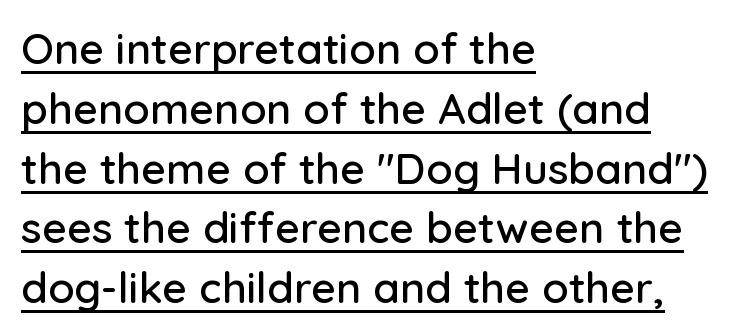
The image shows 43 px sans-serif type, upright; set left-aligned, normal line spacing (1.39x), normal letter spacing, underlined; low stroke contrast and a medium x-height.
